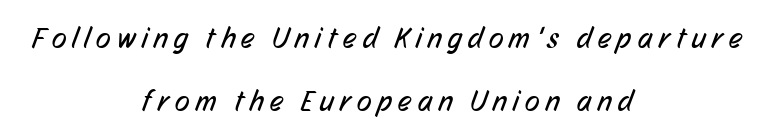
The passage shown is typeset with a sans-serif family. Tracking here is generous; glyphs stand well apart from one another. Glance below the letters and you will spot only blank space. Honestly, the rows look like they've been pulled way apart.
